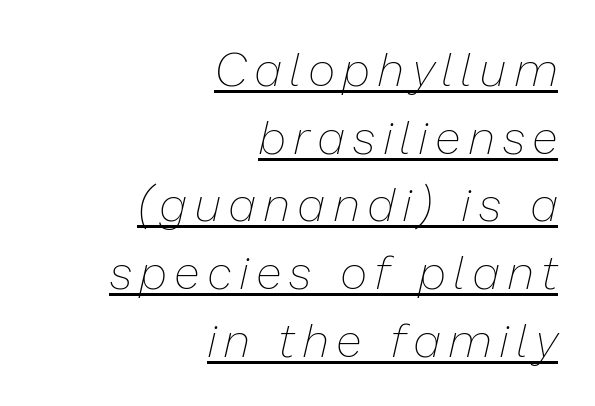
The image shows 47 px thin type, italic (leaning right); set right-aligned, normal line spacing (1.44x), underlined; low stroke contrast and a medium x-height.
